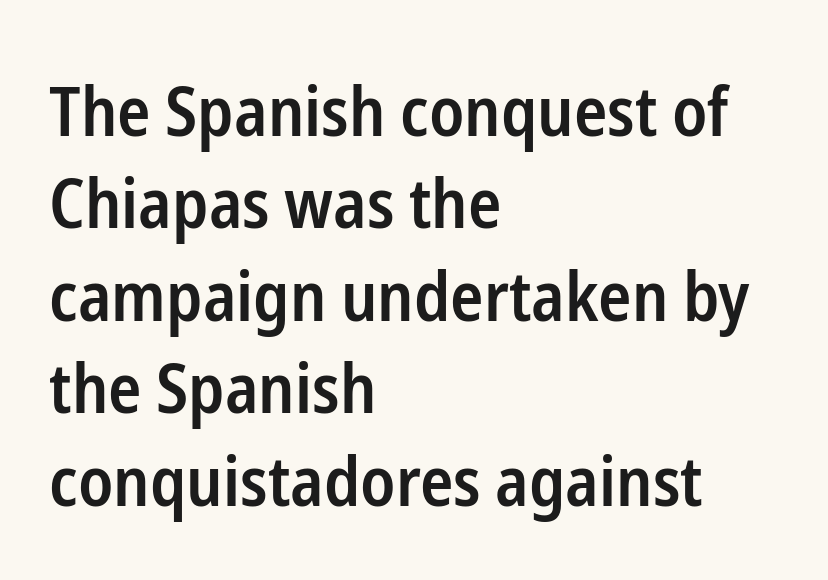
The image shows 69 px semibold, condensed sans-serif type, upright; set left-aligned, normal line spacing (1.34x), normal letter spacing, not underlined; low stroke contrast and a medium x-height.
